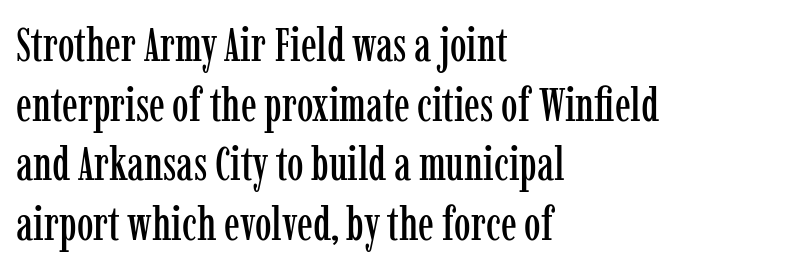
Look at the bottom of the vertical strokes: they flare into serifs here. These lines are rendered in a variable-pitch font. Unlike italic type, these characters show no tilt at all. The rendering keeps characters at their native spacing. The passage shown is not underscored anywhere. The rag falls on the right side of this text block.
